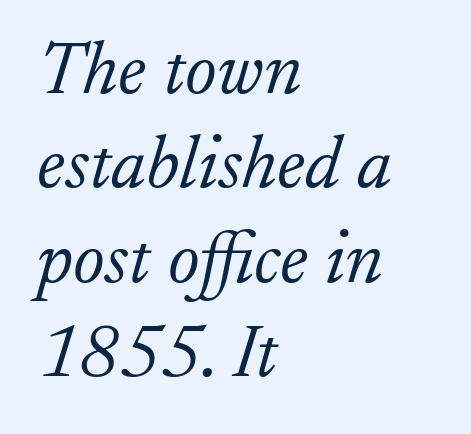
The face used here is proportionally spaced, like ordinary book or web type. This reads as an unemphasized weight, regular at the heaviest. The gaps between neighbouring characters are ordinary and unremarkable. The text block is weighted toward the left margin, trailing off unevenly rightward. The font family rendered here belongs to the serif group. Yep, that's italic — everything's leaning.
